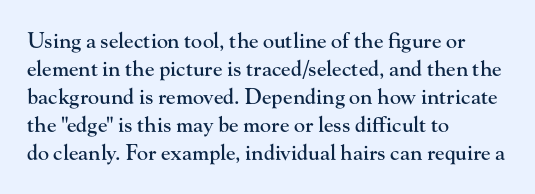
The image shows 21 px text type, upright; set left-aligned, normal line spacing (1.33x), normal letter spacing, not underlined.
